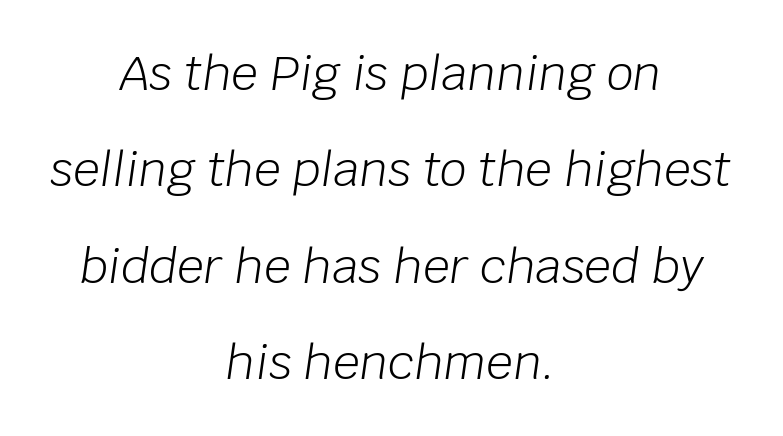
Q: Is the text bold? A: No.
Q: Is the text italic (slanted)? A: Yes, it leans right by about 8 degrees.
Q: Is the text underlined? A: No.
Q: How is the paragraph aligned? A: Centered.
Q: Is the spacing between letters normal or unusually wide? A: Normal.
Q: Is the spacing between lines tight, normal or loose? A: Loose.
Q: Width (condensed, normal, or wide)? A: Normal.
Q: Stroke contrast? A: Low.
Q: x-height? A: Large.
Q: Monospaced? A: No.
